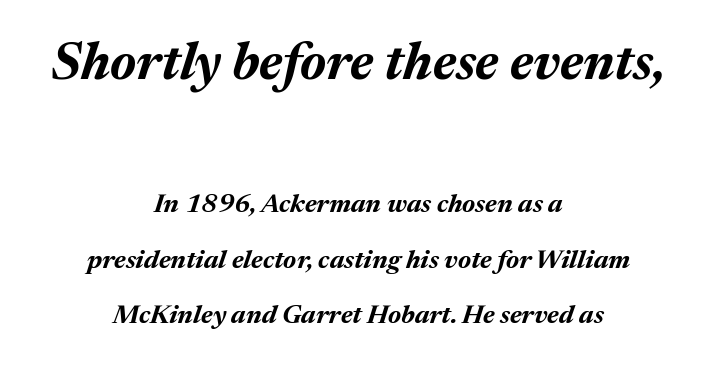
The image shows 52 px bold type, italic (leaning right); set centered, loose line spacing (2.13x), normal letter spacing, not underlined; the first (top) block is 2.0x larger; medium stroke contrast and a medium x-height.
